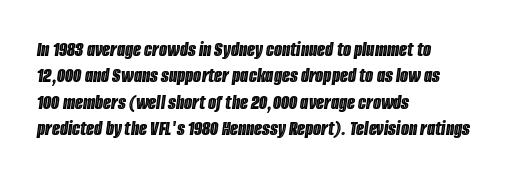
Q: Is the text italic (slanted)? A: Yes, it leans right by about 8 degrees.
Q: Is the text underlined? A: No.
Q: How is the paragraph aligned? A: Left-aligned.
Q: Is the spacing between letters normal or unusually wide? A: Normal.
Q: Is the spacing between lines tight, normal or loose? A: Normal.
